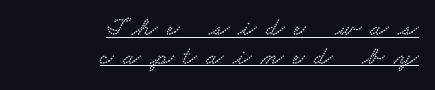
{"underline": "yes", "align": "right", "line_spacing": "tight", "line_spacing_ratio": 1.11, "letter_spacing": "wide", "letter_spacing_em": 0.37, "glyph_px": 26}
